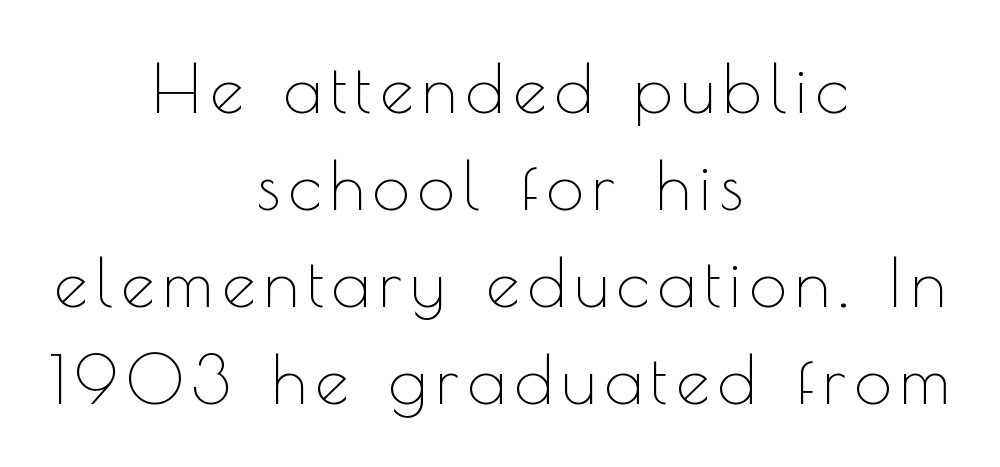
Q: Is the text bold? A: No.
Q: Is the text italic (slanted)? A: No, it is upright.
Q: Is the typeface a serif or a sans-serif typeface? A: Sans-serif.
Q: Is the text underlined? A: No.
Q: How is the paragraph aligned? A: Centered.
Q: Is the spacing between lines tight, normal or loose? A: Normal.
Q: Width (condensed, normal, or wide)? A: Normal.
Q: x-height? A: Small.
Q: Monospaced? A: No.
